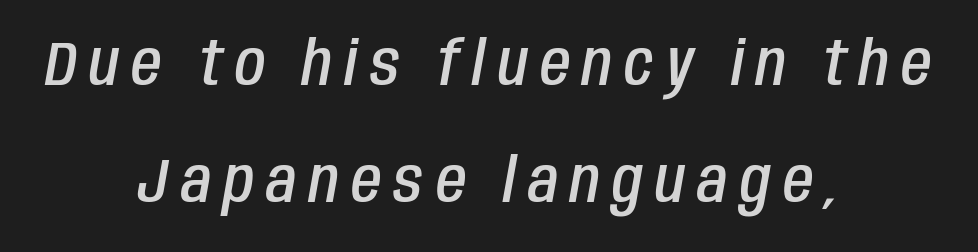
Q: Is the text bold? A: Semi-bold.
Q: Is the text italic (slanted)? A: Yes, it leans right by about 10 degrees.
Q: Is the text underlined? A: No.
Q: How is the paragraph aligned? A: Centered.
Q: Is the spacing between letters normal or unusually wide? A: Unusually wide.
Q: Width (condensed, normal, or wide)? A: Condensed.
Q: Stroke contrast? A: Low.
Q: x-height? A: Large.
Q: Monospaced? A: No.
